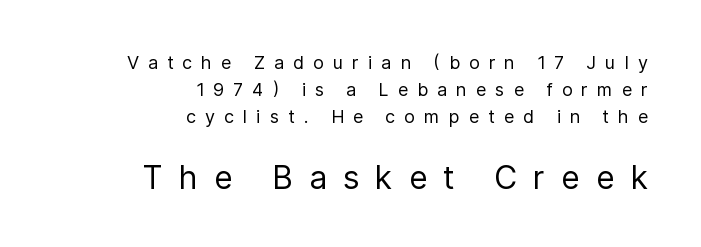
{"serif": "no", "italic": "no", "bold": "no", "weight": "regular", "width": "normal", "stroke_contrast": "low", "x_height": "medium", "monospaced": "no", "underline": "no", "align": "right", "line_spacing": "normal", "line_spacing_ratio": 1.51, "letter_spacing": "wide", "letter_spacing_em": 0.5, "larger_block": "second", "size_ratio": 1.78, "glyph_px": 32}
